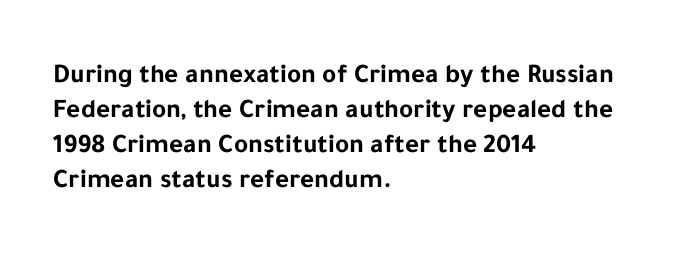
{"italic": "no", "bold": "yes", "underline": "no", "align": "left", "line_spacing": "normal", "line_spacing_ratio": 1.3, "letter_spacing": "normal", "letter_spacing_em": 0.0, "glyph_px": 27}
